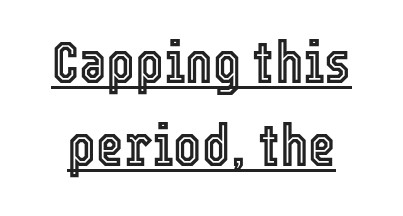
Character widths vary here, with narrow letters taking less room than wide ones. Characters follow at the spacing the type designer built in. This sample keeps an unexceptional amount of space between lines. The font's upright variant was chosen for this text. In designer terms, the underline attribute is active on this setting.
